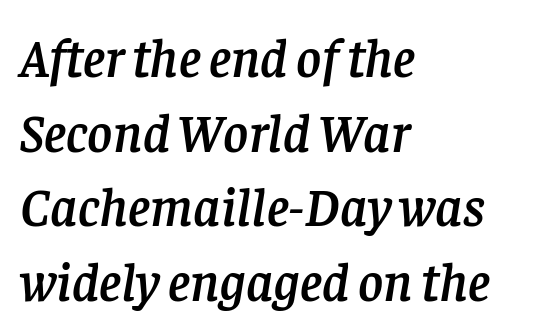
The font family rendered here belongs to the serif group. Proportional: the letters do not fall into vertical columns. The text carries the slant typical of an italic or oblique font. Underline: absent. Tracking value appears to be zero — textbook default spacing. One-word summary of the alignment: left.
